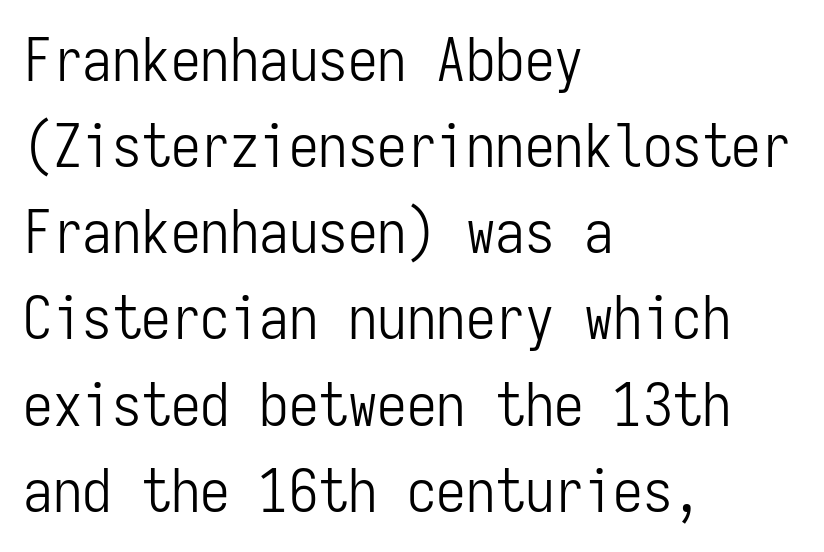
{"serif": "no", "italic": "no", "bold": "no", "weight": "light", "width": "condensed", "stroke_contrast": "low", "x_height": "medium", "monospaced": "yes", "underline": "no", "align": "left", "line_spacing": "normal", "line_spacing_ratio": 1.46, "letter_spacing": "normal", "letter_spacing_em": 0.0, "glyph_px": 59}
